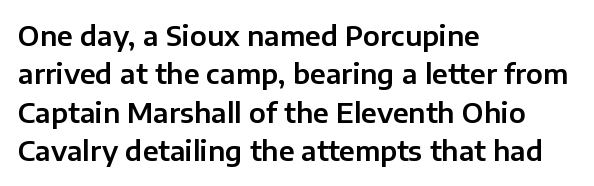
The image shows 27 px text type, upright; set left-aligned, normal line spacing (1.42x), normal letter spacing, not underlined.
